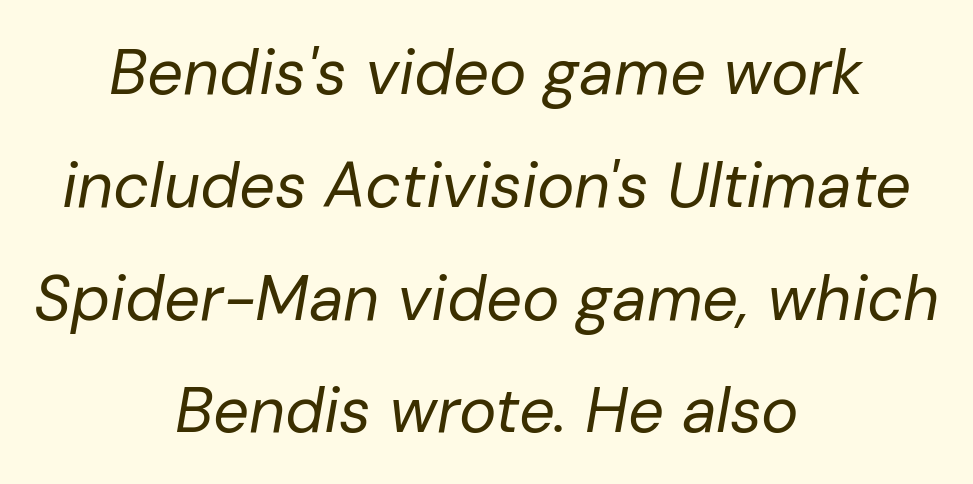
The image shows 63 px regular-weight type, italic (leaning right); set centered, line spacing 1.79x, normal letter spacing, not underlined; low stroke contrast and a medium x-height.
